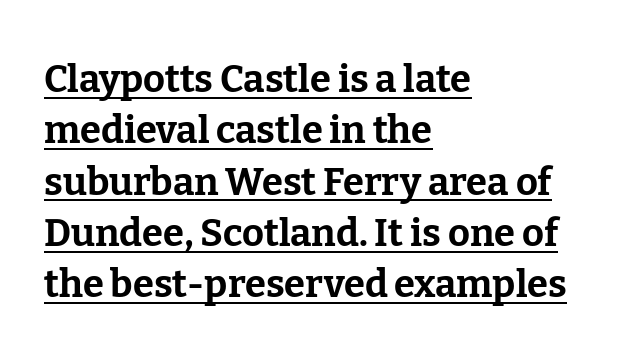
The rendered words wear a rule along their underside. This is heavy type, rendered in bold. This sample uses an upright cut, with every glyph sitting square on the baseline. Note the varied advance widths — an 'i' is clearly narrower than an 'm'.
